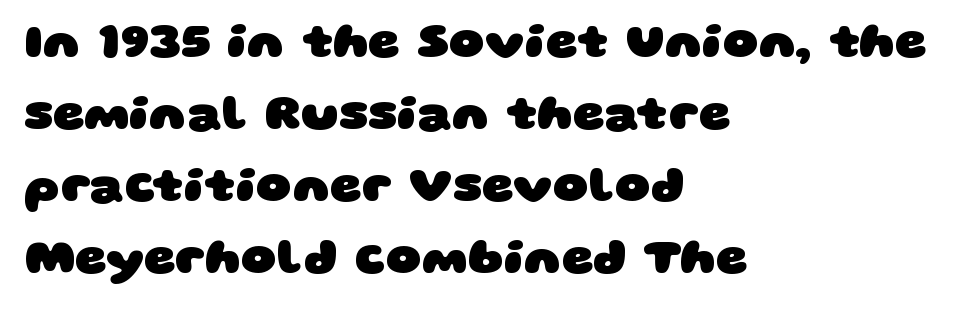
{"serif": "no", "bold": "yes", "weight": "heavy", "width": "wide", "stroke_contrast": "low", "x_height": "large", "monospaced": "no", "underline": "no", "align": "left", "line_spacing": "normal", "line_spacing_ratio": 1.47, "letter_spacing": "normal", "letter_spacing_em": 0.0, "glyph_px": 49}
